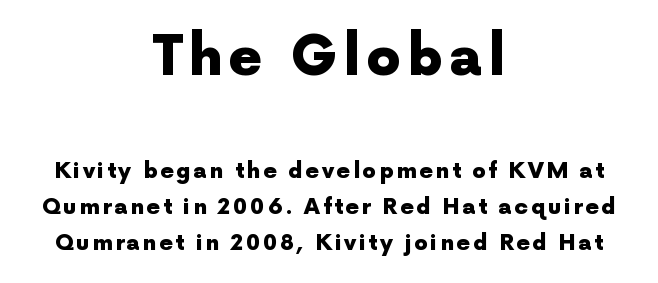
The image shows 54 px heavy sans-serif type, upright; set centered, normal line spacing (1.64x), not underlined; the first (top) block is 2.45x larger; a medium x-height.
